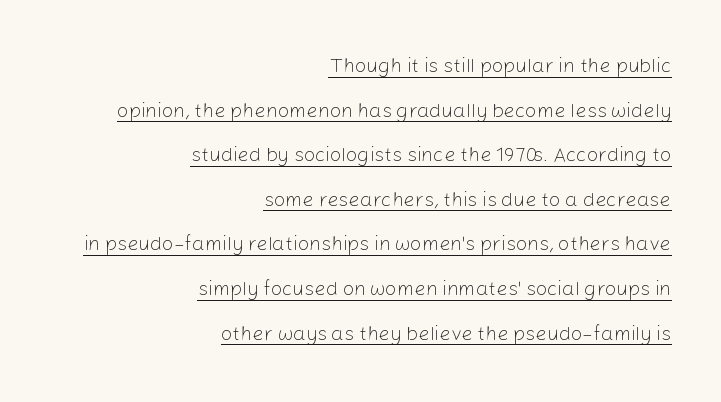
Q: Is the text bold? A: No.
Q: Is the text italic (slanted)? A: No, it is upright.
Q: Is the text underlined? A: Yes.
Q: How is the paragraph aligned? A: Right-aligned.
Q: Is the spacing between letters normal or unusually wide? A: Normal.
Q: Is the spacing between lines tight, normal or loose? A: Loose.
